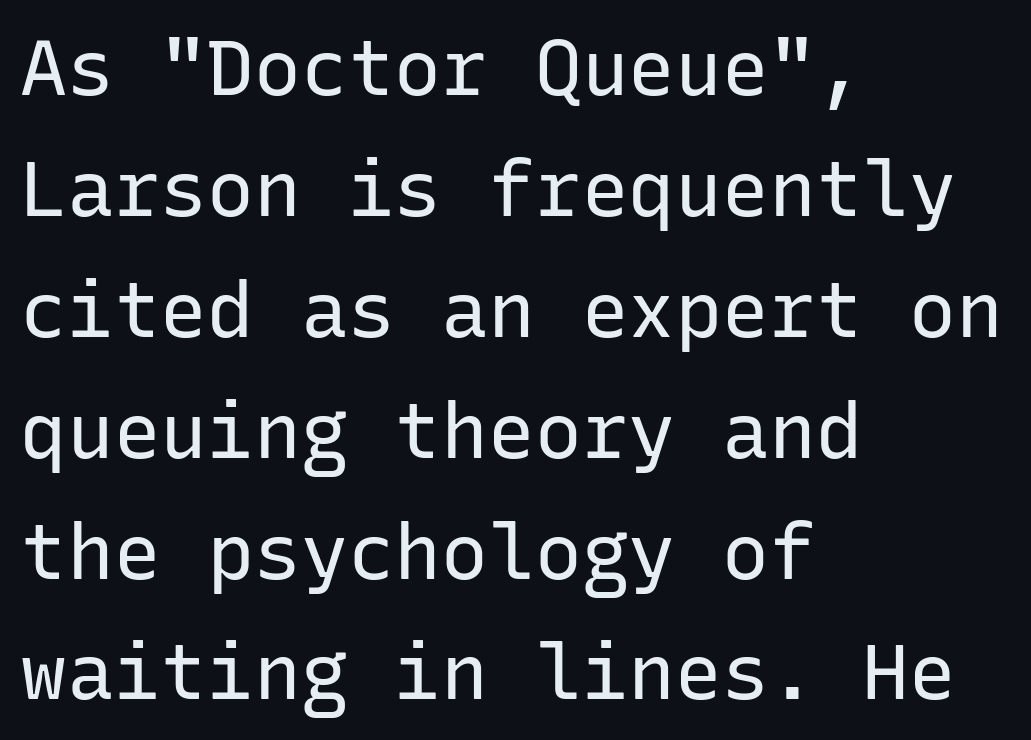
The image shows 78 px regular-weight sans-serif type, upright, monospaced; set left-aligned, normal line spacing (1.55x), normal letter spacing, not underlined; low stroke contrast and a medium x-height.
